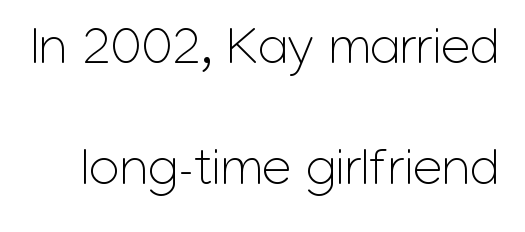
{"serif": "no", "italic": "no", "bold": "no", "weight": "light", "width": "normal", "stroke_contrast": "low", "x_height": "medium", "monospaced": "no", "underline": "no", "line_spacing": "loose", "line_spacing_ratio": 2.29, "letter_spacing": "normal", "letter_spacing_em": 0.0, "glyph_px": 53}
